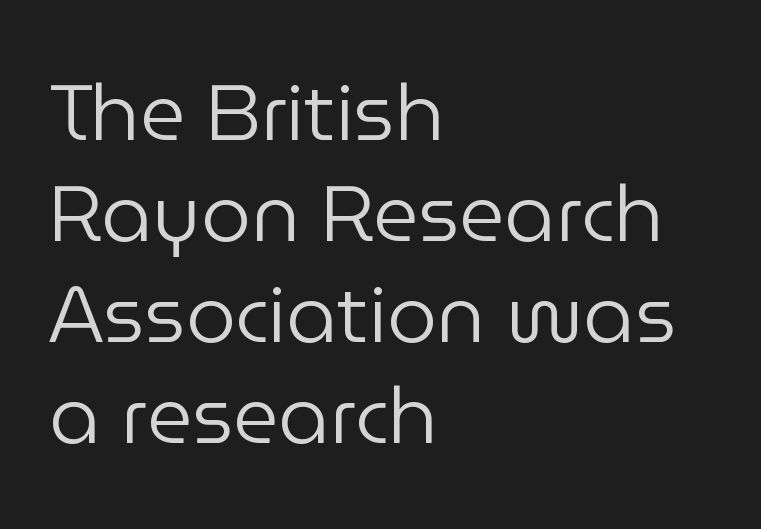
Q: Is the text bold? A: No.
Q: Is the text italic (slanted)? A: No, it is upright.
Q: Is the typeface a serif or a sans-serif typeface? A: Sans-serif.
Q: Is the text underlined? A: No.
Q: How is the paragraph aligned? A: Left-aligned.
Q: Is the spacing between letters normal or unusually wide? A: Normal.
Q: Is the spacing between lines tight, normal or loose? A: Normal.
Q: Width (condensed, normal, or wide)? A: Normal.
Q: Stroke contrast? A: Low.
Q: x-height? A: Medium.
Q: Monospaced? A: No.
